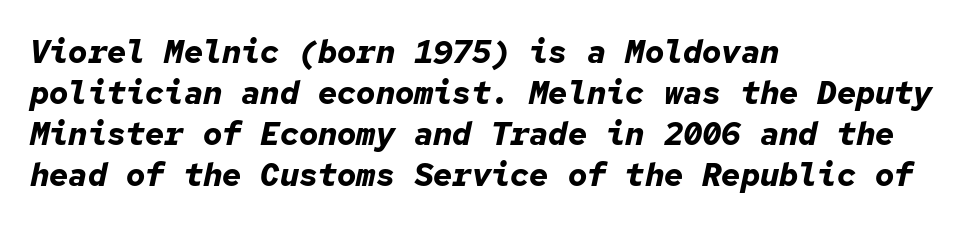
The image shows 32 px bold type, italic (leaning right), monospaced; set left-aligned, normal line spacing (1.28x), normal letter spacing, not underlined; low stroke contrast and a medium x-height.
